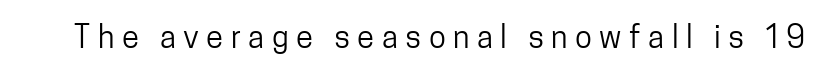
{"serif": "no", "italic": "no", "bold": "no", "weight": "regular", "width": "condensed", "stroke_contrast": "low", "x_height": "medium", "monospaced": "no", "underline": "no", "letter_spacing": "wide", "letter_spacing_em": 0.24, "glyph_px": 31}
